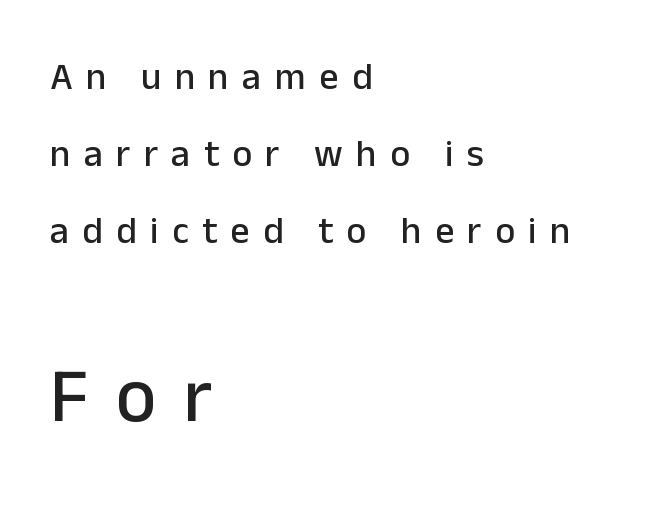
The image shows 77 px sans-serif type, upright; set left-aligned, loose line spacing (2.03x), unusually wide letter spacing (+0.35 em), not underlined; the second (bottom) block is 2.03x larger; low stroke contrast and a medium x-height.
